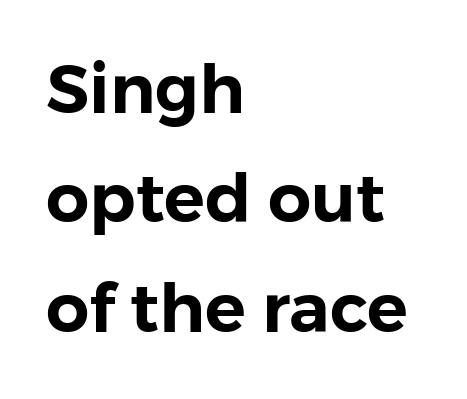
The image shows 68 px sans-serif type, upright; set left-aligned, normal line spacing (1.61x), normal letter spacing, not underlined; low stroke contrast and a medium x-height.
